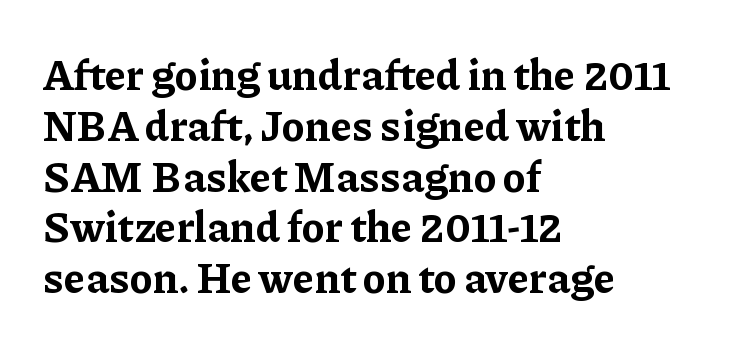
Q: Is the text bold? A: Yes.
Q: Is the text italic (slanted)? A: No, it is upright.
Q: Is the typeface a serif or a sans-serif typeface? A: Serif.
Q: Is the text underlined? A: No.
Q: How is the paragraph aligned? A: Left-aligned.
Q: Is the spacing between letters normal or unusually wide? A: Normal.
Q: Width (condensed, normal, or wide)? A: Normal.
Q: Stroke contrast? A: Low.
Q: x-height? A: Medium.
Q: Monospaced? A: No.
